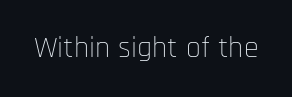
Q: Is the text bold? A: No.
Q: Is the text italic (slanted)? A: No, it is upright.
Q: Is the typeface a serif or a sans-serif typeface? A: Sans-serif.
Q: Is the text underlined? A: No.
Q: Is the spacing between letters normal or unusually wide? A: Normal.
Q: Width (condensed, normal, or wide)? A: Condensed.
Q: Stroke contrast? A: Low.
Q: x-height? A: Large.
Q: Monospaced? A: No.
